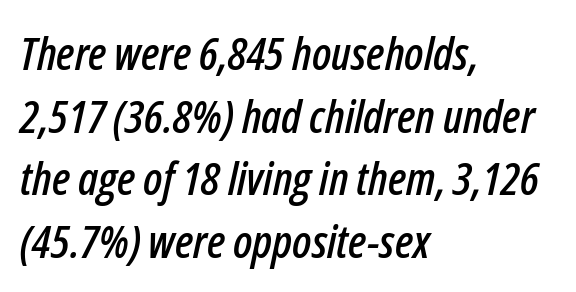
Vertical spacing — default. The compositor pushed each line to the left boundary. Caption: standard tracking, unaltered. The space directly below the letters is spotless.
